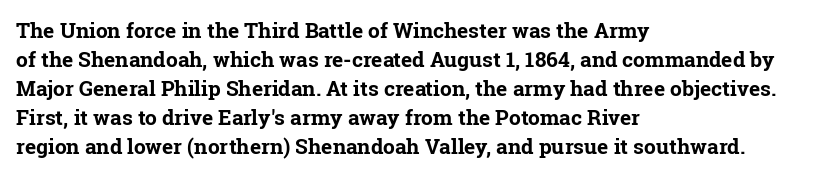
The image shows 21 px bold type, upright; set left-aligned, normal line spacing (1.38x), normal letter spacing, not underlined.
